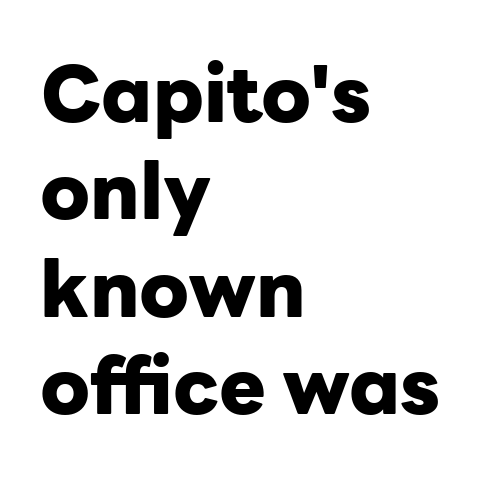
The image shows 78 px heavy sans-serif type, upright; set left-aligned, normal line spacing (1.25x), normal letter spacing, not underlined; low stroke contrast and a medium x-height.
